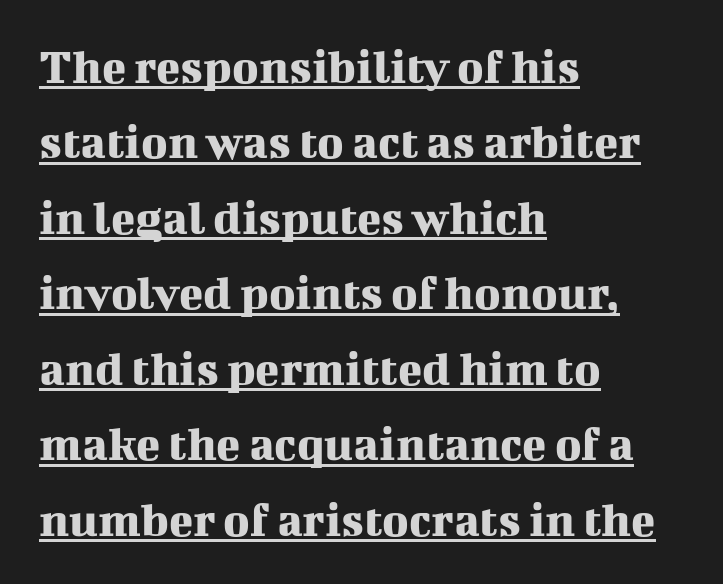
Q: Is the text italic (slanted)? A: No, it is upright.
Q: Is the typeface a serif or a sans-serif typeface? A: Serif.
Q: Is the text underlined? A: Yes.
Q: How is the paragraph aligned? A: Left-aligned.
Q: Is the spacing between letters normal or unusually wide? A: Normal.
Q: Is the spacing between lines tight, normal or loose? A: Normal.
Q: Width (condensed, normal, or wide)? A: Normal.
Q: Stroke contrast? A: Medium.
Q: x-height? A: Medium.
Q: Monospaced? A: No.
